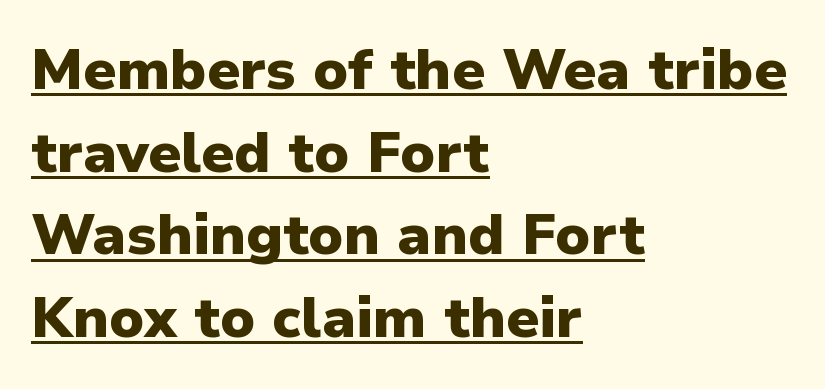
{"serif": "no", "italic": "no", "bold": "yes", "weight": "heavy", "width": "normal", "stroke_contrast": "low", "x_height": "medium", "monospaced": "no", "underline": "yes", "align": "left", "line_spacing": "normal", "line_spacing_ratio": 1.45, "letter_spacing": "normal", "letter_spacing_em": 0.0, "glyph_px": 57}
